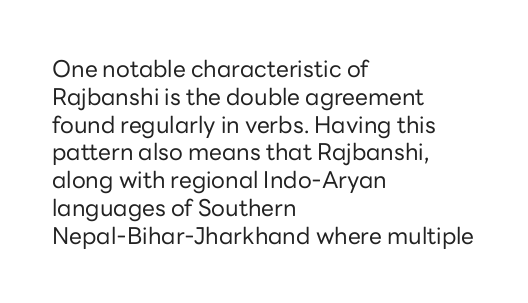
{"italic": "no", "bold": "no", "underline": "no", "align": "left", "line_spacing_ratio": 1.21, "letter_spacing": "normal", "letter_spacing_em": 0.0, "glyph_px": 23}
